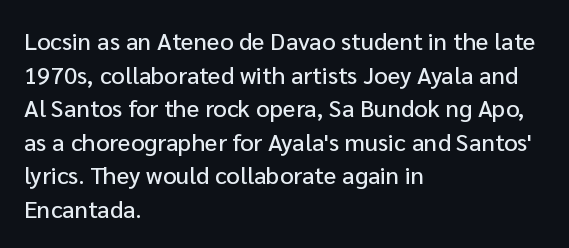
Leading matches the norm, producing a regular column. Every stem runs plumb, perpendicular to the baseline. Underline: absent. In CSS terms this would be text-align: left. Here the glyphs are tracked normally, forming tight word shapes.
